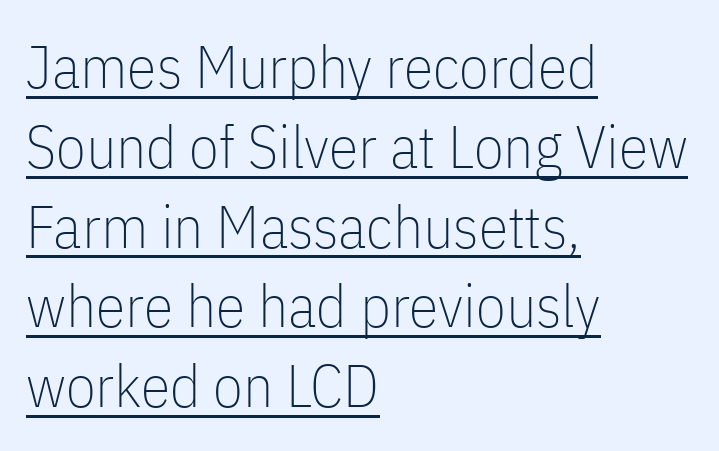
The image shows 60 px thin, condensed sans-serif type, upright; set left-aligned, normal line spacing (1.33x), normal letter spacing, underlined; low stroke contrast and a medium x-height.
